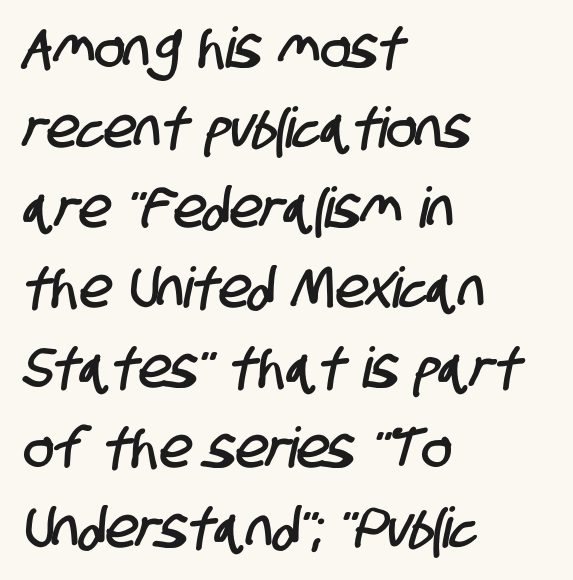
Q: Is the typeface a serif or a sans-serif typeface? A: Sans-serif.
Q: Is the text underlined? A: No.
Q: How is the paragraph aligned? A: Left-aligned.
Q: Is the spacing between letters normal or unusually wide? A: Normal.
Q: Is the spacing between lines tight, normal or loose? A: Normal.
Q: Width (condensed, normal, or wide)? A: Condensed.
Q: Stroke contrast? A: Low.
Q: x-height? A: Large.
Q: Monospaced? A: No.
